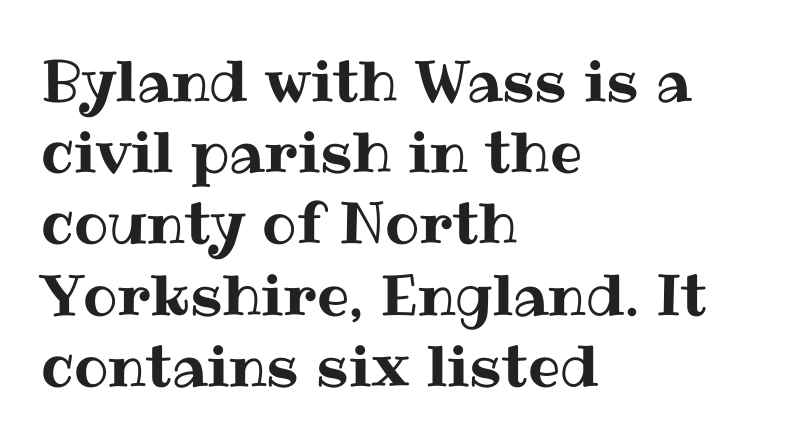
Do the characters align in a grid? No, the font is proportional. The rows are spaced the way most documents space them. In CSS terms this would be text-align: left. Here the glyphs are tracked normally, forming tight word shapes. Do the letters lean? They stand straight.
